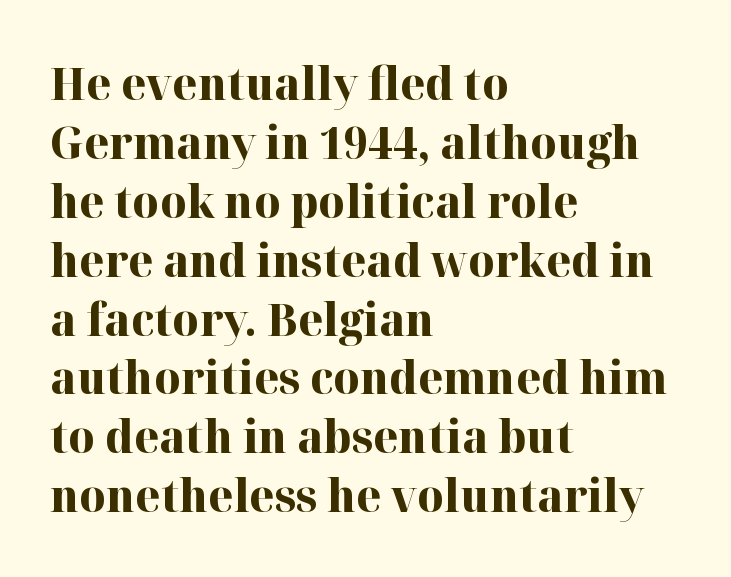
Q: Is the text bold? A: Yes.
Q: Is the text italic (slanted)? A: No, it is upright.
Q: Is the typeface a serif or a sans-serif typeface? A: Serif.
Q: Is the text underlined? A: No.
Q: How is the paragraph aligned? A: Left-aligned.
Q: Is the spacing between letters normal or unusually wide? A: Normal.
Q: Is the spacing between lines tight, normal or loose? A: Normal.
Q: Width (condensed, normal, or wide)? A: Normal.
Q: Stroke contrast? A: High.
Q: x-height? A: Medium.
Q: Monospaced? A: No.
